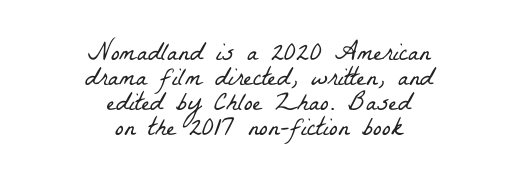
In terms of letterspacing, this is plain default setting. Notice how descenders almost collide with the ascenders below — that's tight leading. Lines of text with bare space underneath. Short and long lines alike share a common midpoint. The face looks like a standard text weight, possibly lighter.
